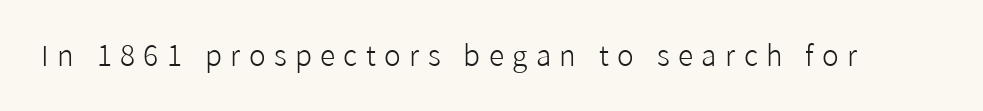
When letters stand straight like this, we call the style roman or upright. The gap between lines stays unmarked. Here the designer chose a conventional face with non-uniform glyph widths. To sum up the face: it is a sans, with no serifs.
